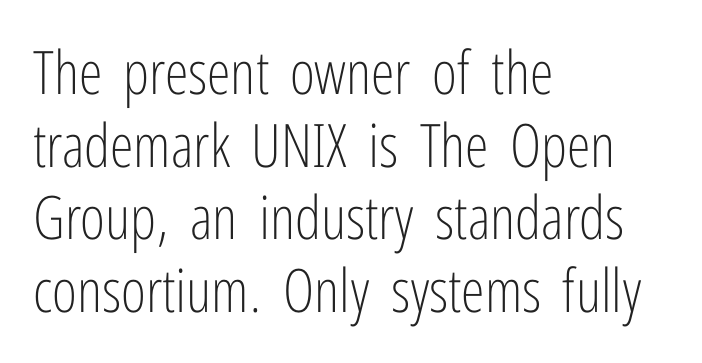
The type sits square on the baseline with zero lean. Think of a printed novel: that variable character pitch is what you see here. Left-aligned paragraph, ragged on the right. Letterform terminals end flat and unadorned throughout the passage. Is the stroke heavy? The answer is a plain regular-or-lighter.
